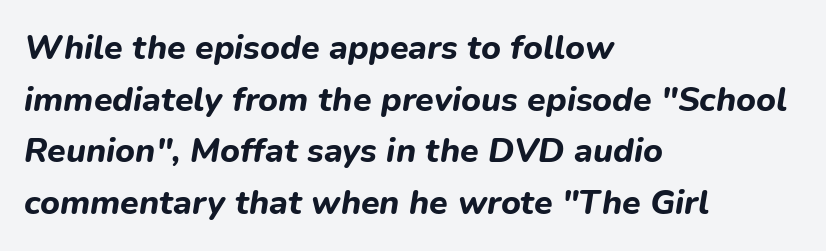
Q: Is the text bold? A: Yes.
Q: Is the text italic (slanted)? A: Yes, it leans right by about 9 degrees.
Q: Is the text underlined? A: No.
Q: How is the paragraph aligned? A: Left-aligned.
Q: Is the spacing between letters normal or unusually wide? A: Normal.
Q: Is the spacing between lines tight, normal or loose? A: Normal.
Q: Width (condensed, normal, or wide)? A: Normal.
Q: Stroke contrast? A: Low.
Q: x-height? A: Medium.
Q: Monospaced? A: No.
